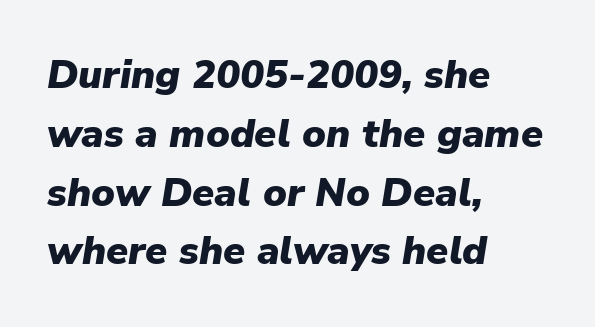
The image shows 40 px heavy type, italic (leaning right); set left-aligned, normal line spacing (1.47x), normal letter spacing, not underlined; low stroke contrast and a medium x-height.
